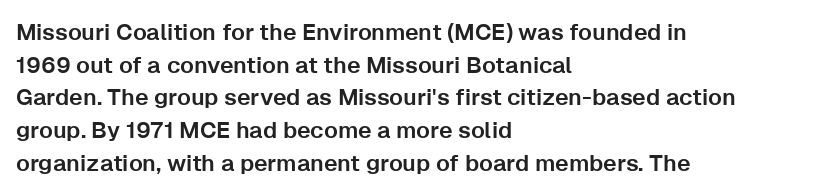
All the whitespace from short lines collects on the right. Standard letterfit; no display-style spreading of the glyphs. The area under the type is left untouched. Characters remain perfectly vertical along every line. If you measured baseline to baseline, you'd find a middling distance.
